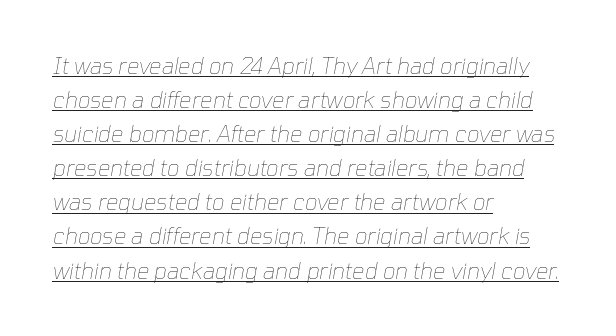
In CSS terms this would be text-align: left. There's an unmistakable incline to the writing here. The weight would be labelled regular, book, light, or lighter still. The rendered words wear a rule along their underside. Interline gaps are of average width in this sample.
